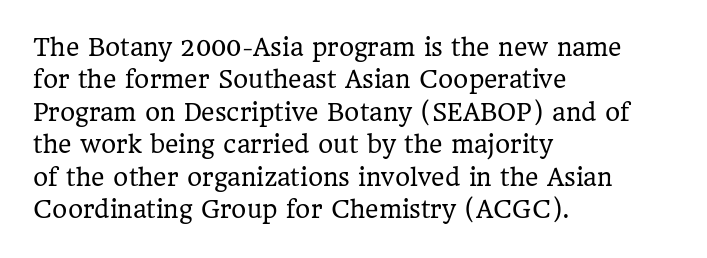
The tracking reads as untouched default to a designer's eye. Layout note: lines flush left. Students, observe: this is what conventionally led text looks like. Underline: absent.
